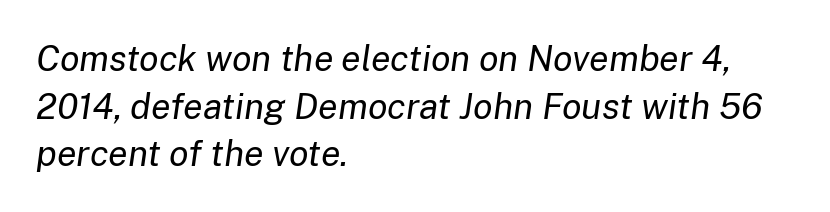
{"italic": "yes", "lean": "right", "slant_degrees": 8, "bold": "no", "weight": "regular", "width": "normal", "stroke_contrast": "low", "x_height": "medium", "monospaced": "no", "underline": "no", "align": "left", "line_spacing": "normal", "line_spacing_ratio": 1.32, "letter_spacing": "normal", "letter_spacing_em": 0.0, "glyph_px": 36}
